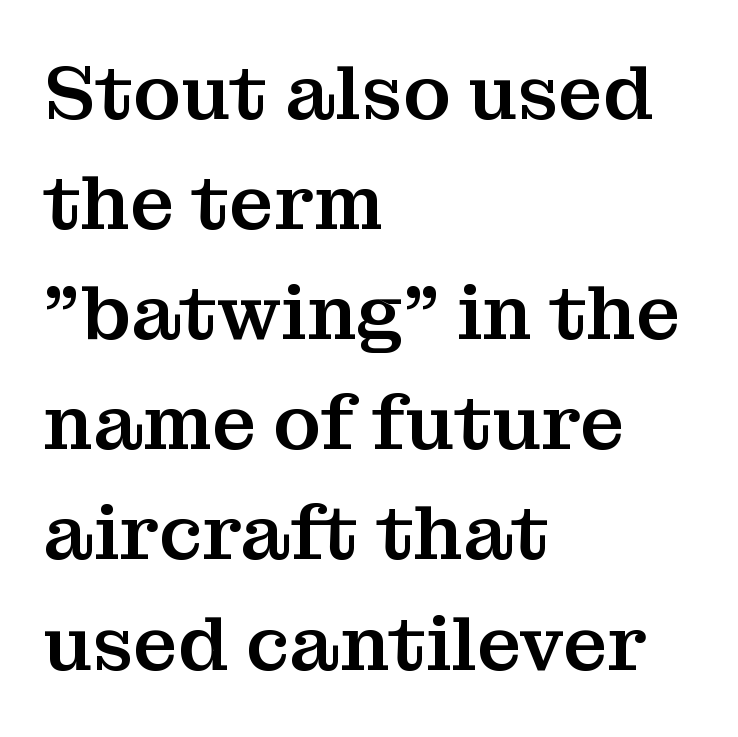
{"serif": "yes", "italic": "no", "width": "normal", "stroke_contrast": "medium", "x_height": "medium", "monospaced": "no", "underline": "no", "align": "left", "line_spacing": "normal", "line_spacing_ratio": 1.43, "letter_spacing": "normal", "letter_spacing_em": 0.0, "glyph_px": 77}
